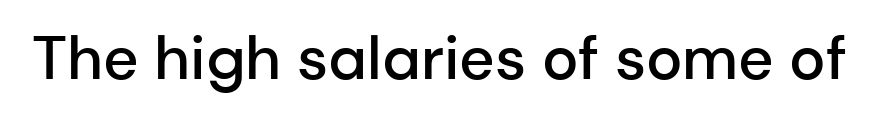
Q: Is the text bold? A: Semi-bold.
Q: Is the text italic (slanted)? A: No, it is upright.
Q: Is the typeface a serif or a sans-serif typeface? A: Sans-serif.
Q: Is the text underlined? A: No.
Q: Is the spacing between letters normal or unusually wide? A: Normal.
Q: Width (condensed, normal, or wide)? A: Normal.
Q: Stroke contrast? A: Low.
Q: x-height? A: Medium.
Q: Monospaced? A: No.
